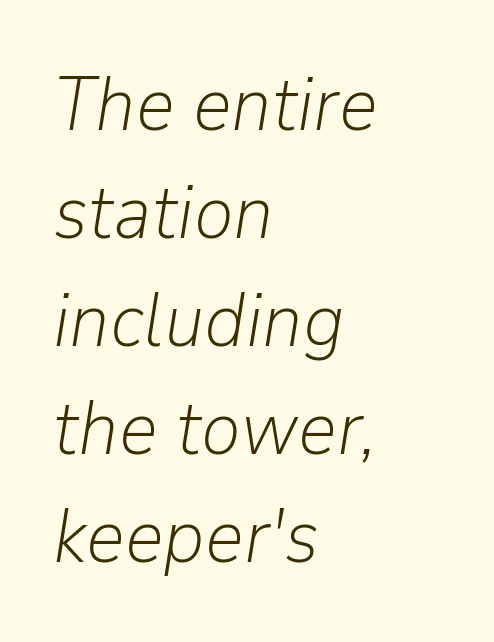
The image shows 76 px light type, italic (leaning right); set left-aligned, normal line spacing (1.42x), normal letter spacing, not underlined; low stroke contrast and a medium x-height.
